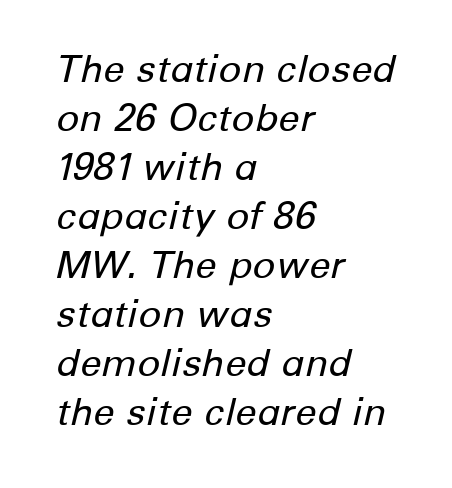
{"italic": "yes", "lean": "right", "slant_degrees": 12, "bold": "no", "weight": "regular", "width": "normal", "stroke_contrast": "low", "x_height": "medium", "monospaced": "no", "underline": "no", "align": "left", "line_spacing": "normal", "line_spacing_ratio": 1.29, "letter_spacing": "normal", "letter_spacing_em": 0.0, "glyph_px": 38}
